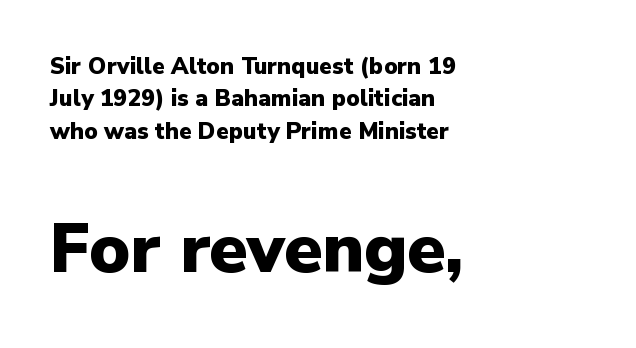
{"serif": "no", "italic": "no", "bold": "yes", "weight": "heavy", "width": "normal", "stroke_contrast": "low", "x_height": "medium", "monospaced": "no", "underline": "no", "align": "left", "line_spacing": "normal", "line_spacing_ratio": 1.41, "letter_spacing": "normal", "letter_spacing_em": 0.0, "larger_block": "second", "size_ratio": 3.0, "glyph_px": 69}
